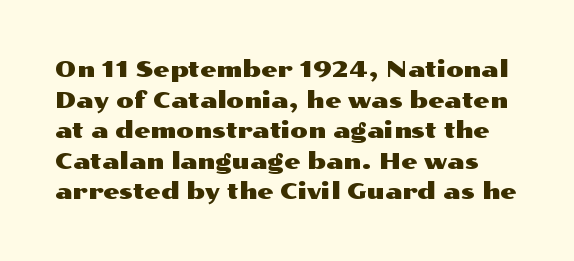
Q: Is the text italic (slanted)? A: No, it is upright.
Q: Is the text underlined? A: No.
Q: Is the spacing between letters normal or unusually wide? A: Normal.
Q: Is the spacing between lines tight, normal or loose? A: Normal.
